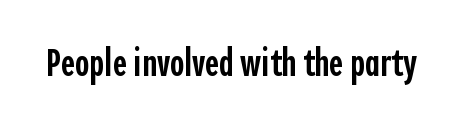
The passage shown is not underscored anywhere. Look at the bottom of the vertical strokes: they stop flat, with no serifs. Notice how the stems are strictly vertical — no italics here. Look at the tracking — it's just the regular setting, nothing added. Think of a printed novel: that variable character pitch is what you see here. Summary of weight: moderately heavy, a semibold.
